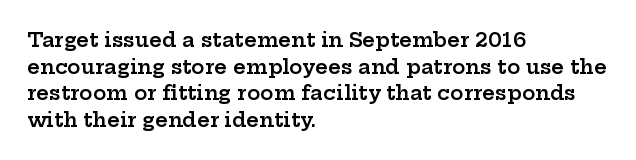
The image shows 20 px text type, upright; set left-aligned, normal line spacing (1.33x), normal letter spacing, not underlined.
